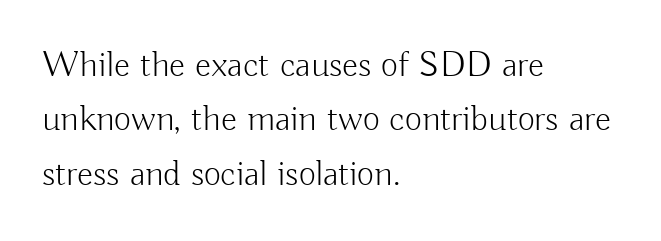
{"serif": "no", "italic": "no", "bold": "no", "weight": "light", "width": "normal", "stroke_contrast": "low", "x_height": "small", "monospaced": "no", "underline": "no", "align": "left", "line_spacing": "normal", "line_spacing_ratio": 1.47, "letter_spacing": "normal", "letter_spacing_em": 0.0, "glyph_px": 37}
